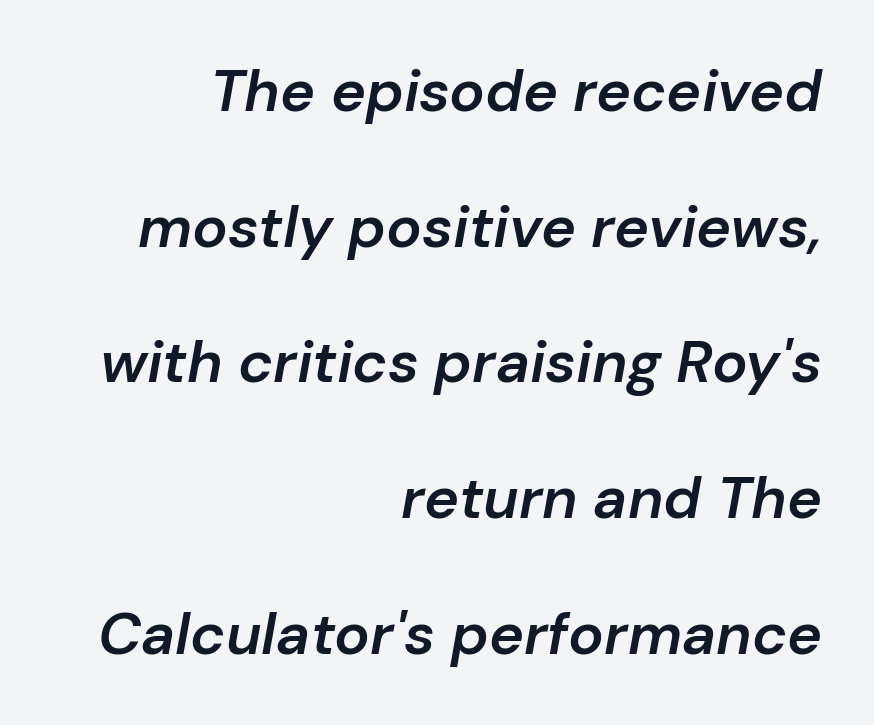
One glance says open: line gaps are wider than usual. Every row of glyphs terminates at an identical x-position on the right. The letterforms sit shoulder to shoulder at normal distance. Firm but not heavy-handed strokes: this text is semibold. The face used here has a pronounced slope to its letters. The letters advance in unequal steps, a hallmark of proportional type.
